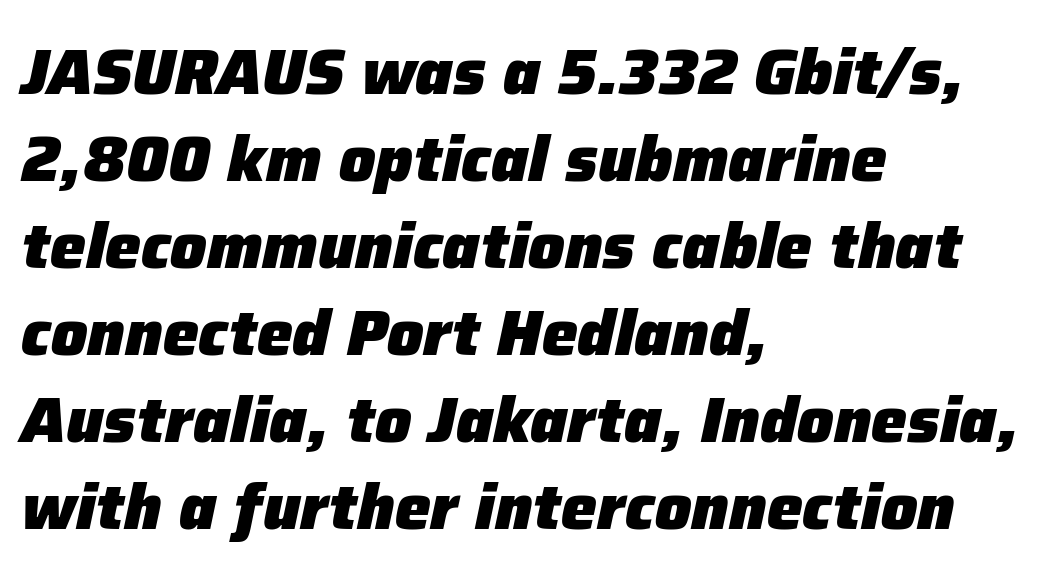
The image shows 64 px heavy type, italic (leaning right); set left-aligned, normal line spacing (1.36x), normal letter spacing, not underlined; low stroke contrast and a medium x-height.
